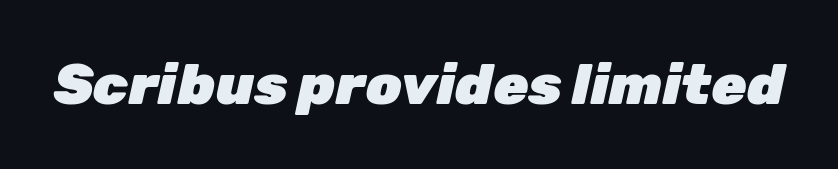
The face used here is rendered with its standard letterfit. The font is running at its bold setting. Is the type slanted? Yes — the strokes lean at a clear angle. Has an underline been added? It has not. Proportional: the letters do not fall into vertical columns.
